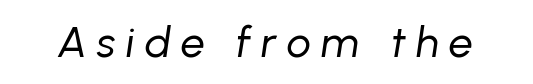
The area under the type is left untouched. Posture: slanted. Proportional: the letters do not fall into vertical columns. Honestly, the letter spacing is so wide it's the main thing you notice. The characters are drawn with everyday or finer stroke widths.
